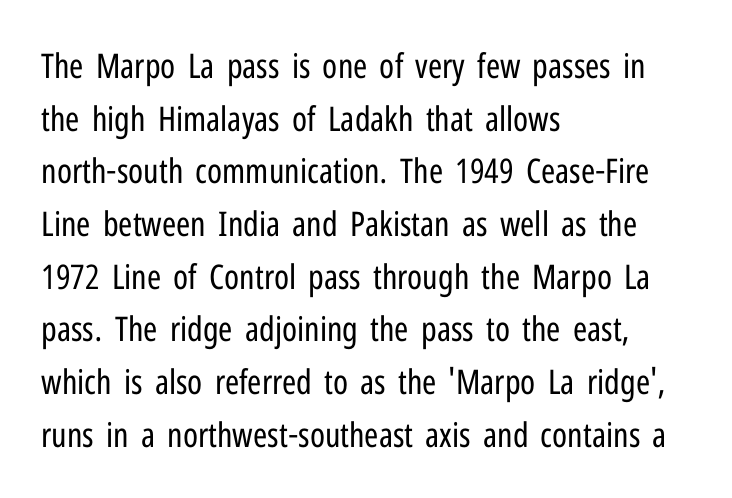
The image shows 34 px regular-weight, condensed sans-serif type, upright; set left-aligned, normal line spacing (1.55x), normal letter spacing, not underlined; low stroke contrast and a medium x-height.
